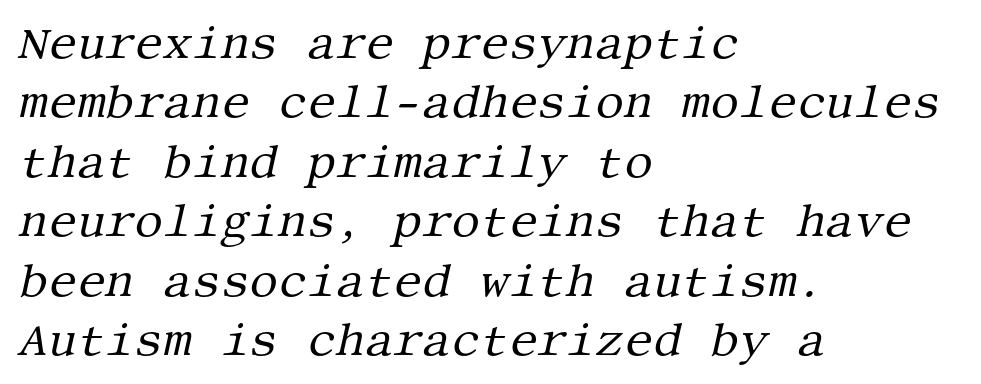
The image shows 45 px regular-weight serif type, italic (leaning right); set left-aligned, normal line spacing (1.32x), normal letter spacing, not underlined; medium stroke contrast and a large x-height.
